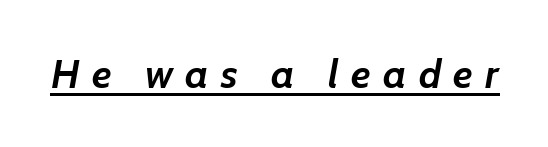
Q: Is the text bold? A: Yes.
Q: Is the text italic (slanted)? A: Yes, it leans right by about 7 degrees.
Q: Is the text underlined? A: Yes.
Q: Is the spacing between letters normal or unusually wide? A: Unusually wide.
Q: Width (condensed, normal, or wide)? A: Normal.
Q: Stroke contrast? A: Low.
Q: x-height? A: Medium.
Q: Monospaced? A: No.
